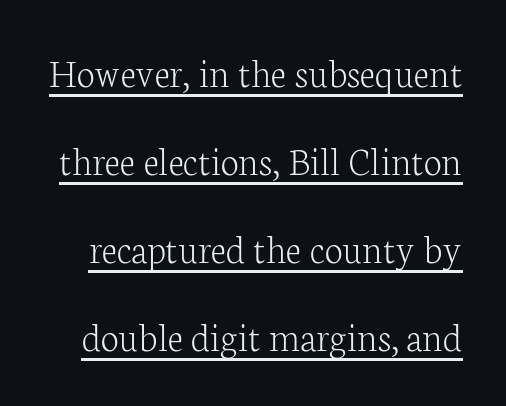
The passage shown has conventional tracking throughout. Underline: present. These lines were composed using upright roman letters. Weight: regular or lighter. Spacing verdict: proportional, widths tailored to each character. The characters display serif detailing at their extremities.
